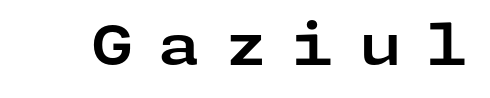
Italic: no, the glyphs are upright roman. There is plenty of visible air inserted between adjacent glyphs. The foot of each line stays bare and open. A sans-serif font was chosen for this passage. Weight: bold.
